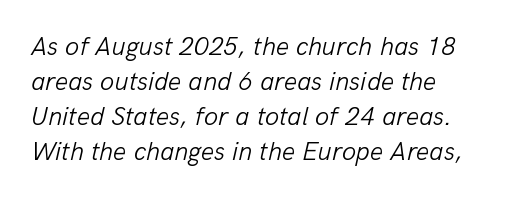
A bare baseline throughout the passage. Stroke thickness stays within the range of a standard reading face or lighter. If you measured baseline to baseline, you'd find a middling distance. Is the type slanted? Yes — the strokes lean at a clear angle. Here the glyphs are tracked normally, forming tight word shapes.
